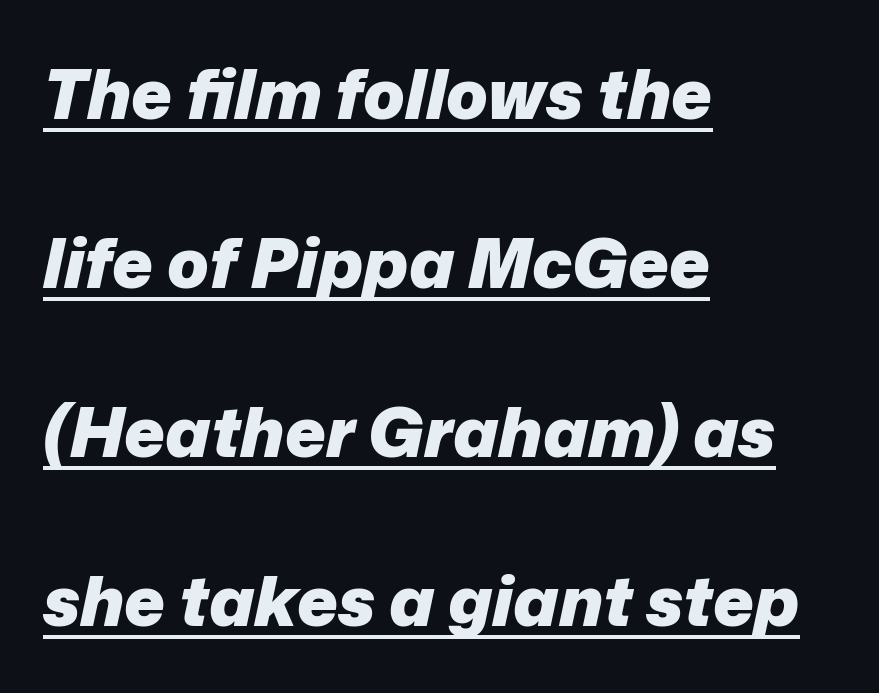
Q: Is the text bold? A: Yes.
Q: Is the text italic (slanted)? A: Yes, it leans right by about 12 degrees.
Q: Is the text underlined? A: Yes.
Q: How is the paragraph aligned? A: Left-aligned.
Q: Is the spacing between letters normal or unusually wide? A: Normal.
Q: Is the spacing between lines tight, normal or loose? A: Loose.
Q: Width (condensed, normal, or wide)? A: Normal.
Q: Stroke contrast? A: Low.
Q: x-height? A: Medium.
Q: Monospaced? A: No.
